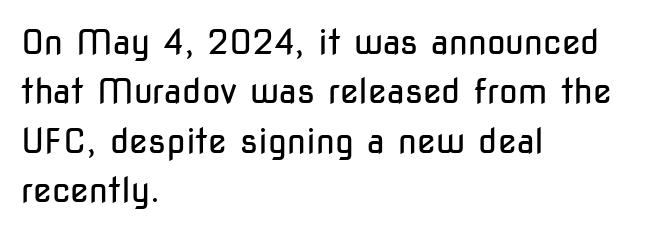
{"serif": "no", "italic": "no", "bold": "no", "weight": "regular", "width": "condensed", "stroke_contrast": "low", "x_height": "medium", "monospaced": "no", "underline": "no", "align": "left", "line_spacing": "normal", "line_spacing_ratio": 1.45, "letter_spacing": "normal", "letter_spacing_em": 0.0, "glyph_px": 34}
